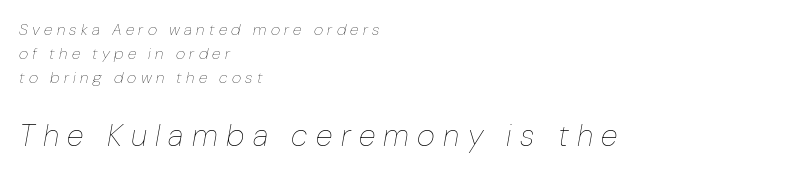
The baseline area is clear. The designer left line spacing at the default. Emphasis-style slanted type is in use. Do the characters align in a grid? No, the font is proportional. The setting favours the left margin, as ordinary paragraphs usually do.
